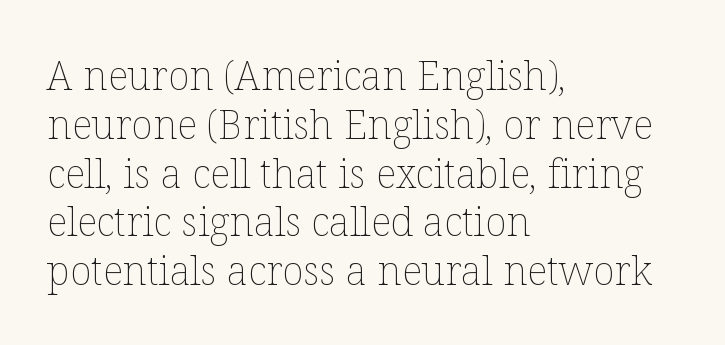
Q: Is the text bold? A: No.
Q: Is the text italic (slanted)? A: No, it is upright.
Q: Is the text underlined? A: No.
Q: How is the paragraph aligned? A: Left-aligned.
Q: Is the spacing between letters normal or unusually wide? A: Normal.
Q: Width (condensed, normal, or wide)? A: Normal.
Q: Stroke contrast? A: Low.
Q: x-height? A: Medium.
Q: Monospaced? A: No.
